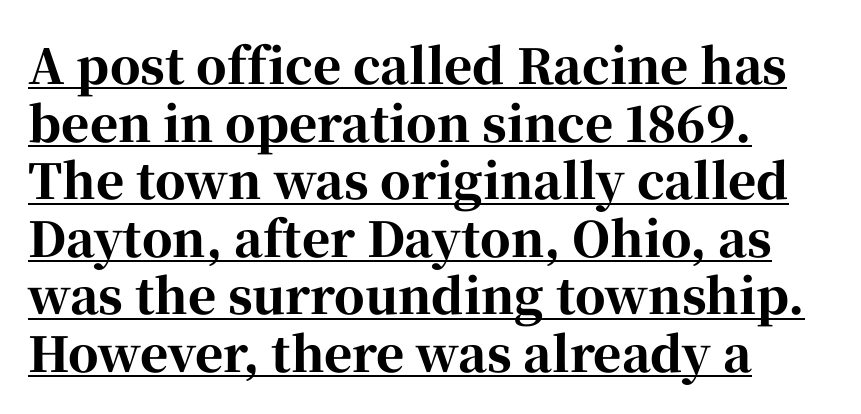
You can tell from the footed stems that serif type was used. This is the regular roman posture of the typeface. Somebody hit Ctrl+U on this one — the words are underlined. Think of a printed novel: that variable character pitch is what you see here.
